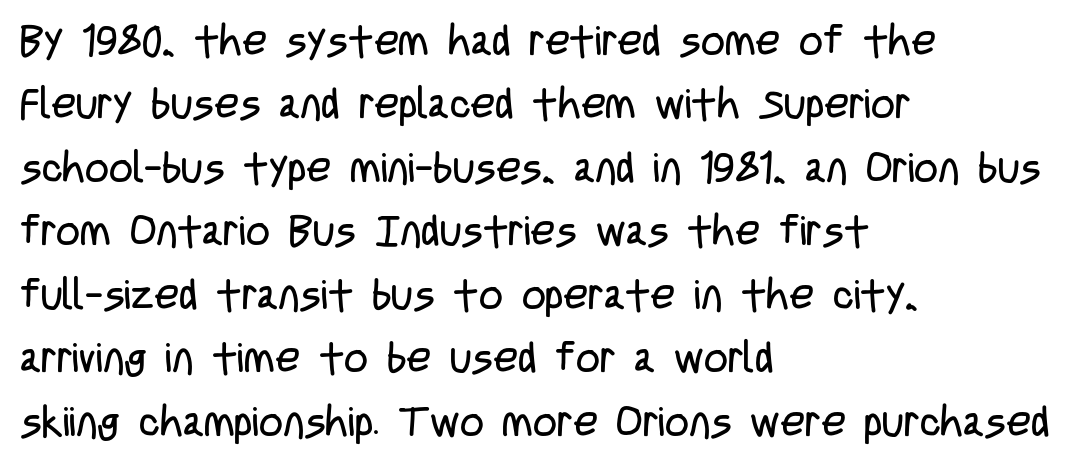
{"serif": "no", "italic": "no", "bold": "no", "weight": "regular", "width": "condensed", "stroke_contrast": "low", "x_height": "large", "monospaced": "no", "underline": "no", "align": "left", "line_spacing": "normal", "line_spacing_ratio": 1.51, "letter_spacing": "normal", "letter_spacing_em": 0.0, "glyph_px": 42}
